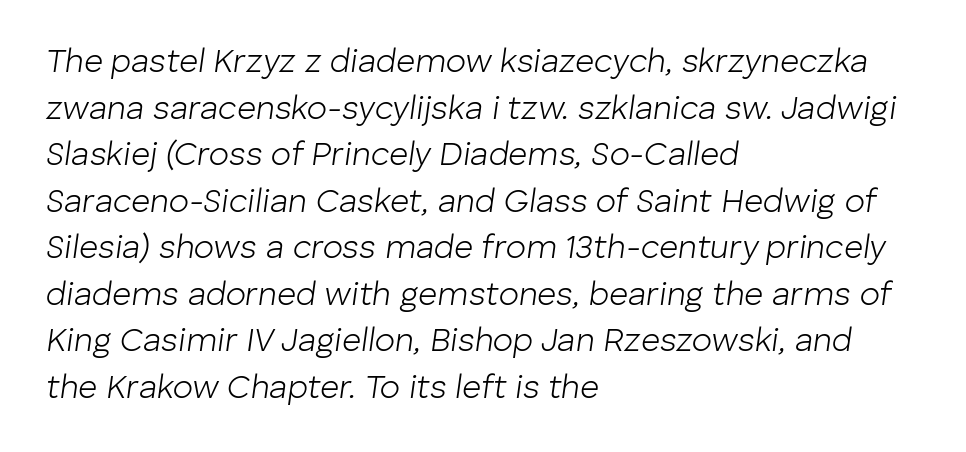
Q: Is the text bold? A: No.
Q: Is the text italic (slanted)? A: Yes, it leans right by about 8 degrees.
Q: Is the text underlined? A: No.
Q: How is the paragraph aligned? A: Left-aligned.
Q: Is the spacing between letters normal or unusually wide? A: Normal.
Q: Is the spacing between lines tight, normal or loose? A: Normal.
Q: Width (condensed, normal, or wide)? A: Normal.
Q: Stroke contrast? A: Low.
Q: x-height? A: Medium.
Q: Monospaced? A: No.
